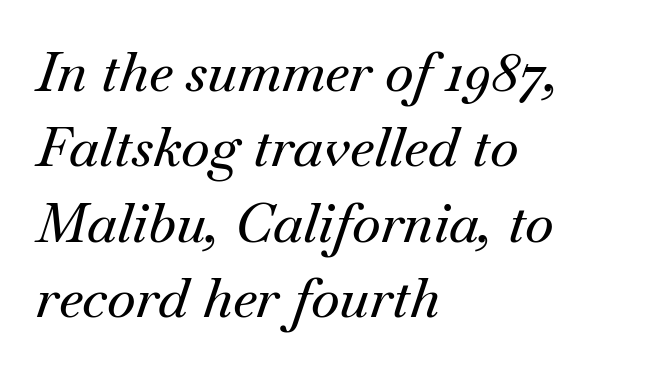
Spacing verdict: proportional, widths tailored to each character. The words here are not underlined. Regarding serifs, this sample has them. Is the block centered? No — it sits flush against the left margin. Students, observe: this is what conventionally led text looks like. Italic: yes, the glyphs are oblique.
